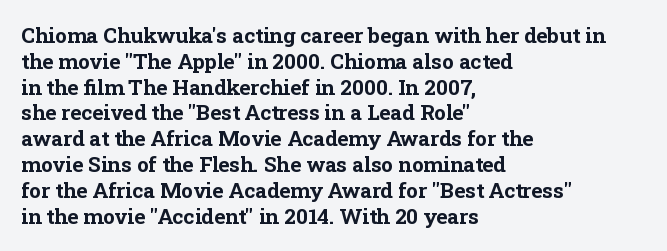
The letters stand upright; this is a roman face. Every row of glyphs begins at an identical x-position on the left. Between one letter and the next there's only the usual sliver of space. Caption: bold face, heavy strokes.
